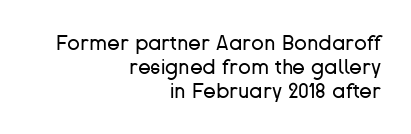
Q: Is the text bold? A: No.
Q: Is the text italic (slanted)? A: No, it is upright.
Q: Is the text underlined? A: No.
Q: How is the paragraph aligned? A: Right-aligned.
Q: Is the spacing between letters normal or unusually wide? A: Normal.
Q: Is the spacing between lines tight, normal or loose? A: Tight.
